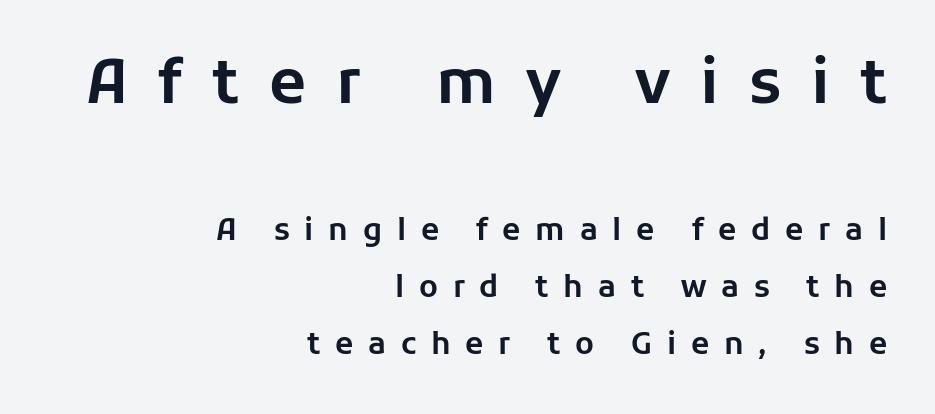
The image shows 61 px sans-serif type, upright; set right-aligned, loose line spacing (1.9x), unusually wide letter spacing (+0.49 em), not underlined; the first (top) block is 2.03x larger; low stroke contrast and a medium x-height.
